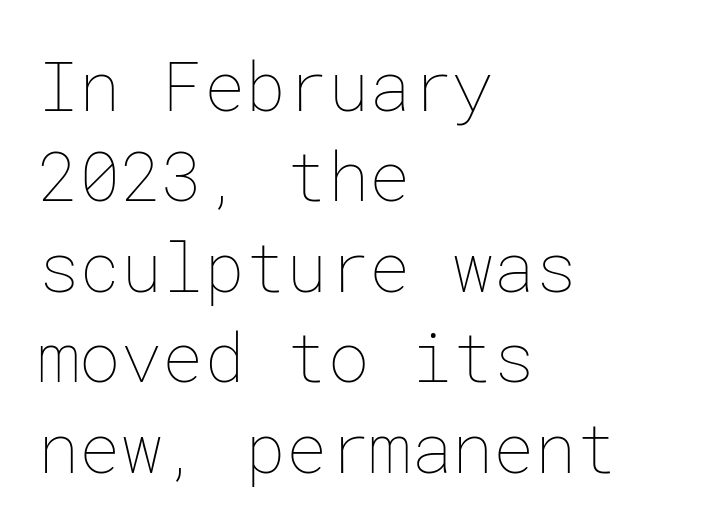
The image shows 69 px thin type, upright; set left-aligned, normal line spacing (1.31x), normal letter spacing, not underlined; low stroke contrast and a medium x-height.
